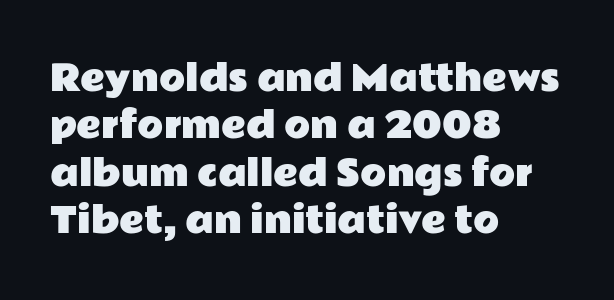
Q: Is the text italic (slanted)? A: No, it is upright.
Q: Is the typeface a serif or a sans-serif typeface? A: Sans-serif.
Q: Is the text underlined? A: No.
Q: How is the paragraph aligned? A: Left-aligned.
Q: Is the spacing between letters normal or unusually wide? A: Normal.
Q: Is the spacing between lines tight, normal or loose? A: Normal.
Q: Width (condensed, normal, or wide)? A: Wide.
Q: Stroke contrast? A: Low.
Q: x-height? A: Medium.
Q: Monospaced? A: No.
